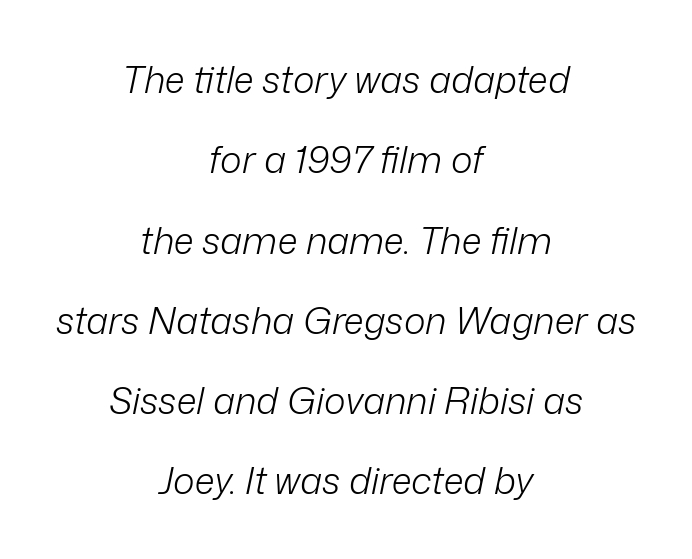
You could fit nearly another row in the gap between these rows. Words float on clear page, feet unadorned. Inter-character spacing is left at the font's built-in metrics. Stroke mass is kept to a normal reading level or below.
